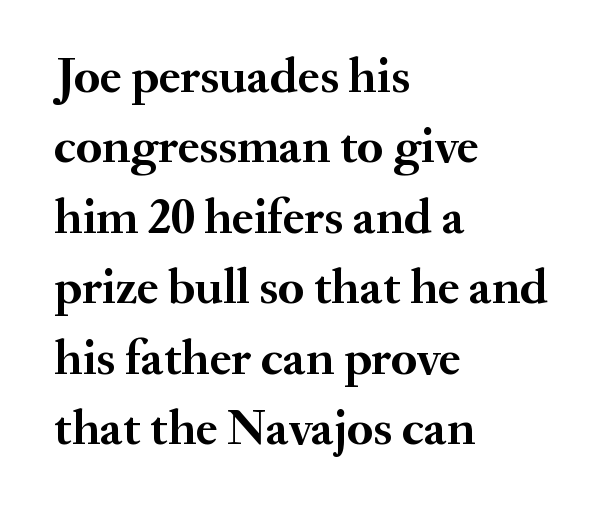
The image shows 50 px semibold serif type, upright; set left-aligned, normal line spacing (1.41x), normal letter spacing, not underlined; medium stroke contrast and a small x-height.
